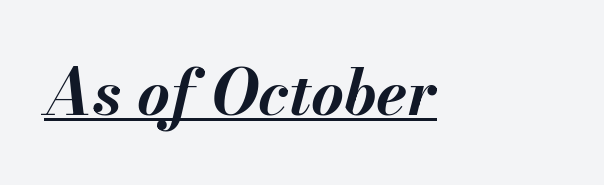
Q: Is the text bold? A: Yes.
Q: Is the text italic (slanted)? A: Yes, it leans right by about 13 degrees.
Q: Is the text underlined? A: Yes.
Q: Is the spacing between letters normal or unusually wide? A: Normal.
Q: Width (condensed, normal, or wide)? A: Normal.
Q: Stroke contrast? A: Medium.
Q: x-height? A: Small.
Q: Monospaced? A: No.
